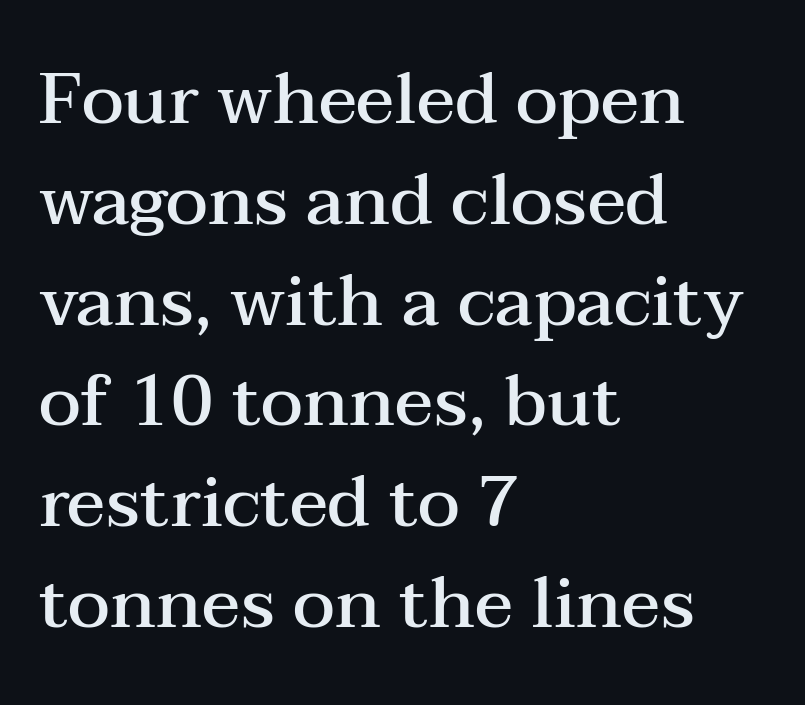
Q: Is the text bold? A: Semi-bold.
Q: Is the text italic (slanted)? A: No, it is upright.
Q: Is the typeface a serif or a sans-serif typeface? A: Serif.
Q: Is the text underlined? A: No.
Q: How is the paragraph aligned? A: Left-aligned.
Q: Is the spacing between letters normal or unusually wide? A: Normal.
Q: Is the spacing between lines tight, normal or loose? A: Normal.
Q: Width (condensed, normal, or wide)? A: Wide.
Q: Stroke contrast? A: Medium.
Q: x-height? A: Medium.
Q: Monospaced? A: No.
